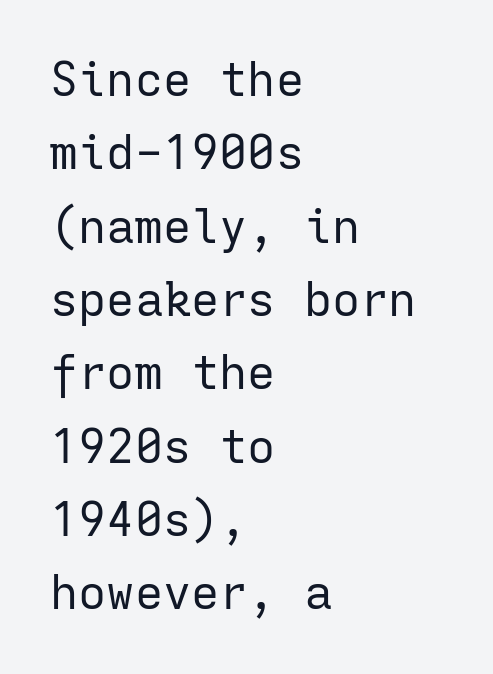
The strokes carry an ordinary text weight at most. These lines keep a tight, regular rhythm from letter to letter. Note: no serifs on the glyphs. Is this a fixed-width face? Yes — each glyph sits in an identical cell. One glance says typical: line gaps are just what's usual.
